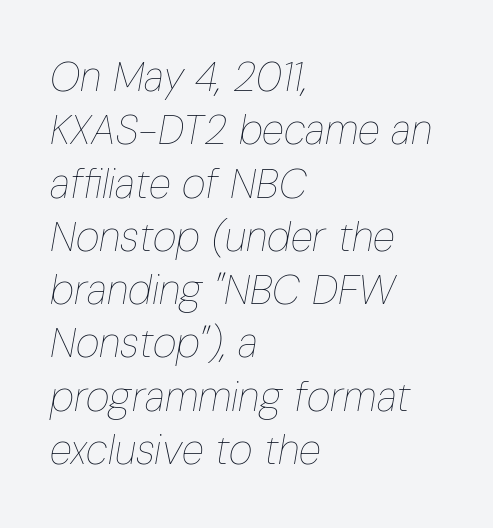
Stroke mass is kept to a normal reading level or below. Nobody touched the tracking dial on this one. The rendering uses natural spacing where letterforms have individual widths. Short and long lines alike share a common starting point at left.
